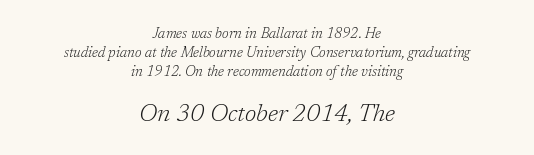
The image shows 24 px text type, italic (leaning right); set centered, normal line spacing (1.35x), normal letter spacing, not underlined; the second (bottom) block is 1.71x larger.
